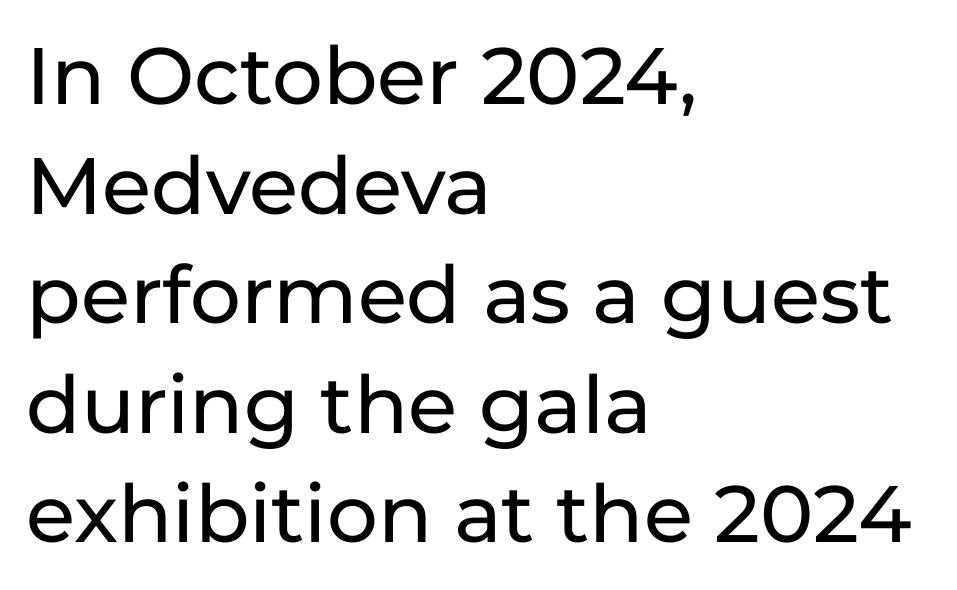
The letters stand upright; this is a roman face. The letters advance in unequal steps, a hallmark of proportional type. Letters rest on an invisible, unmarked baseline. Standard letterfit; no display-style spreading of the glyphs. The characters display no serif detailing; their extremities are plain.
